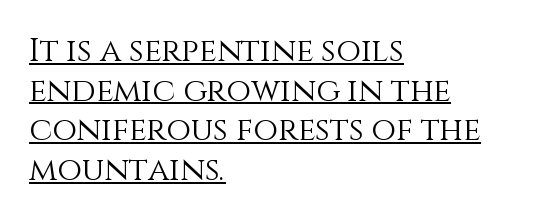
The lines are quadded left. Is the letter spacing exaggerated? No — it looks like the ordinary default. Looks like regular typesetting: each glyph gets only the width it needs. Bold? No — there's no thickening of the strokes.
